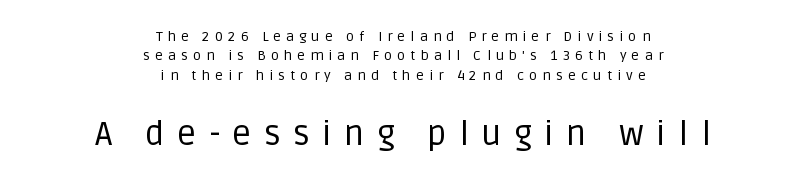
Serif or sans? Sans — the stroke terminals are bare. Casual observation: everything's sitting right in the middle. A bare baseline throughout the passage. Words appear elongated and porous because spacing is wide. Unbolded letterforms with no extra heft.
